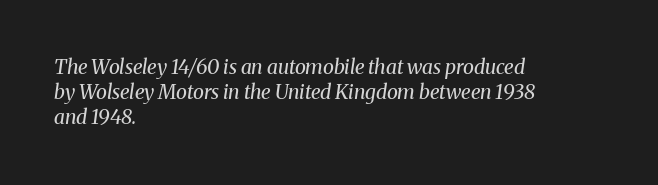
{"italic": "yes", "lean": "right", "slant_degrees": 8, "bold": "no", "underline": "no", "align": "left", "line_spacing": "normal", "line_spacing_ratio": 1.26, "letter_spacing": "normal", "letter_spacing_em": 0.0, "glyph_px": 20}
